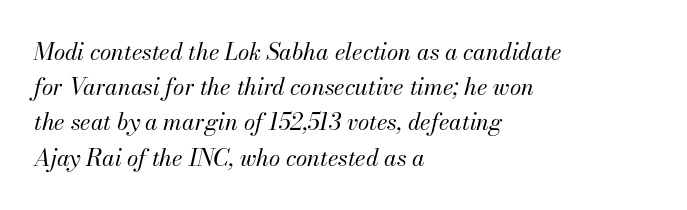
Q: Is the text bold? A: No.
Q: Is the text italic (slanted)? A: Yes, it leans right by about 13 degrees.
Q: Is the text underlined? A: No.
Q: How is the paragraph aligned? A: Left-aligned.
Q: Is the spacing between letters normal or unusually wide? A: Normal.
Q: Is the spacing between lines tight, normal or loose? A: Normal.
